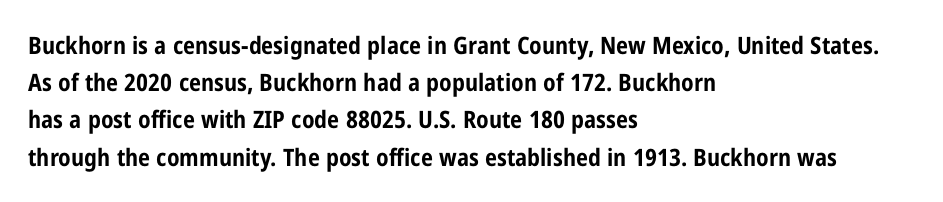
{"italic": "no", "bold": "yes", "underline": "no", "align": "left", "line_spacing": "normal", "line_spacing_ratio": 1.55, "letter_spacing": "normal", "letter_spacing_em": 0.0, "glyph_px": 24}
